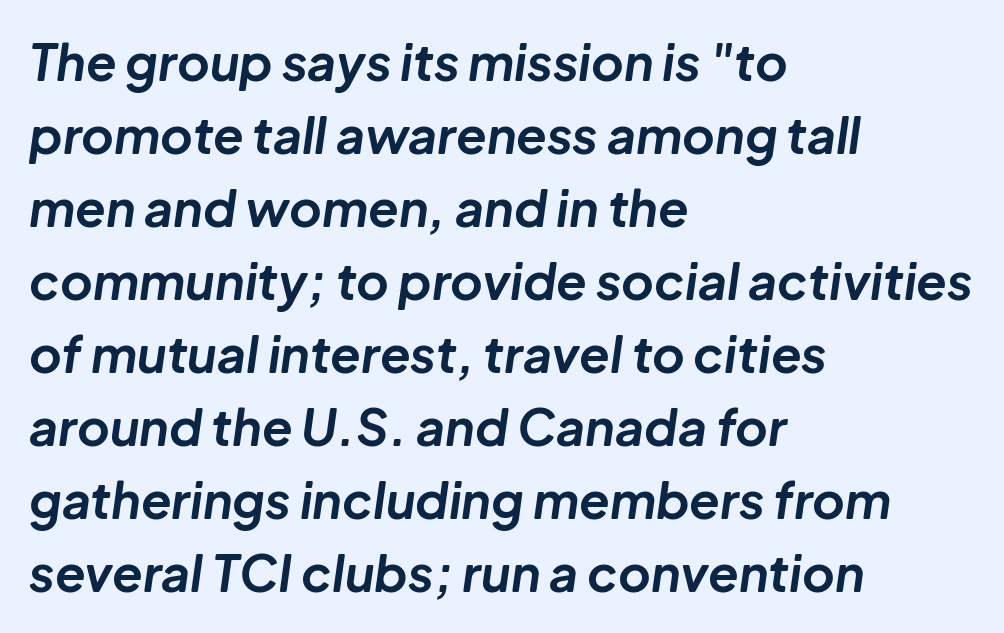
Q: Is the text bold? A: Yes.
Q: Is the text italic (slanted)? A: Yes, it leans right by about 8 degrees.
Q: Is the text underlined? A: No.
Q: How is the paragraph aligned? A: Left-aligned.
Q: Is the spacing between letters normal or unusually wide? A: Normal.
Q: Is the spacing between lines tight, normal or loose? A: Normal.
Q: Width (condensed, normal, or wide)? A: Normal.
Q: Stroke contrast? A: Low.
Q: x-height? A: Medium.
Q: Monospaced? A: No.
